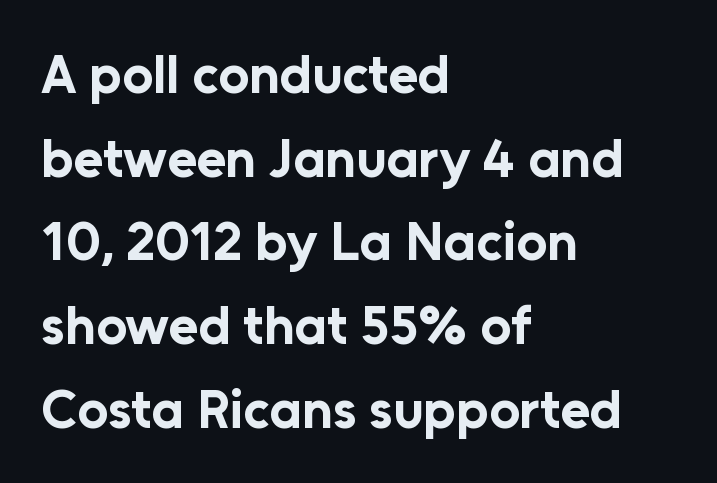
The image shows 54 px bold sans-serif type, upright; set left-aligned, normal line spacing (1.55x), normal letter spacing, not underlined; low stroke contrast and a medium x-height.
